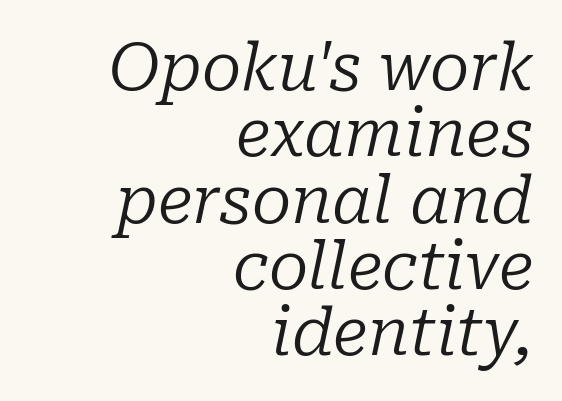
The image shows 65 px regular-weight serif type, italic (leaning right); set right-aligned, tight line spacing (1.02x), normal letter spacing, not underlined; low stroke contrast and a medium x-height.
